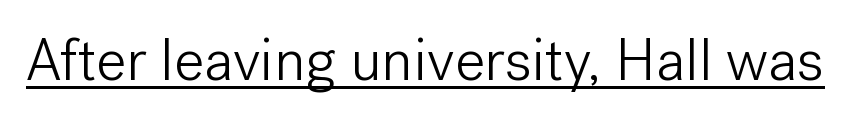
Q: Is the text bold? A: No.
Q: Is the text italic (slanted)? A: No, it is upright.
Q: Is the typeface a serif or a sans-serif typeface? A: Sans-serif.
Q: Is the text underlined? A: Yes.
Q: Is the spacing between letters normal or unusually wide? A: Normal.
Q: Width (condensed, normal, or wide)? A: Normal.
Q: Stroke contrast? A: Low.
Q: x-height? A: Medium.
Q: Monospaced? A: No.
